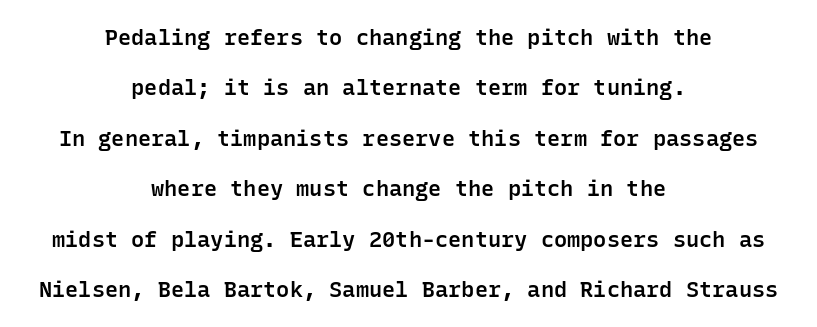
Posture: upright roman. No extra tracking has been applied to these lines. A bare baseline throughout the passage. The letters are semibold — heavier than regular but short of a full bold. The leading is generous, giving the passage an open texture. Every row of glyphs is offset so its center matches the block's center.
